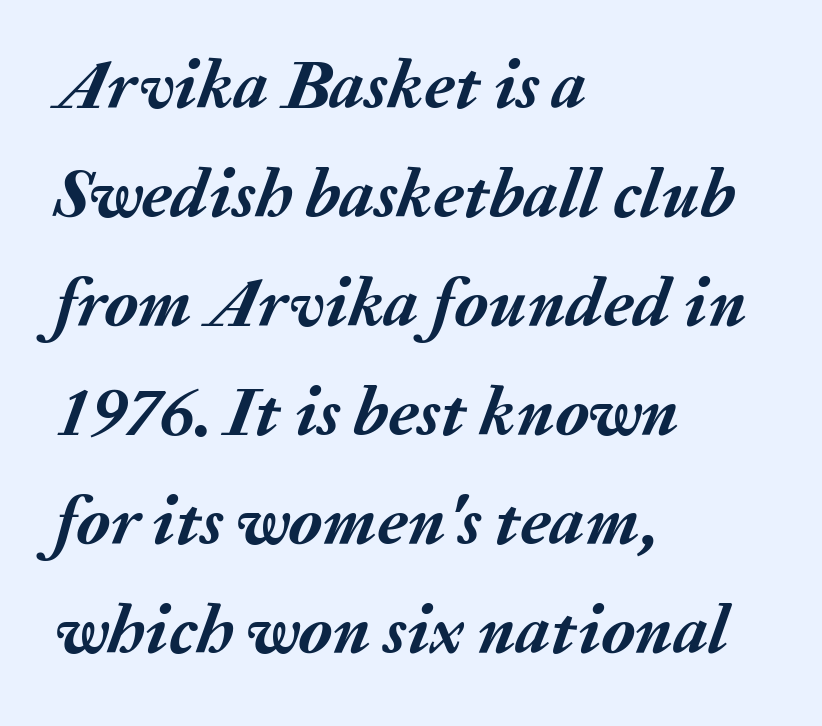
{"italic": "yes", "lean": "right", "slant_degrees": 20, "bold": "yes", "weight": "semibold", "width": "normal", "stroke_contrast": "medium", "x_height": "medium", "monospaced": "no", "underline": "no", "align": "left", "line_spacing": "normal", "line_spacing_ratio": 1.58, "letter_spacing": "normal", "letter_spacing_em": 0.0, "glyph_px": 69}
